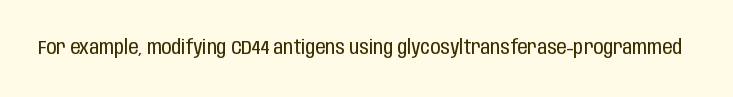
Posture: upright roman. Short note: letters normally spaced. The weight would be labelled regular, book, light, or lighter still. Lines of text with bare space underneath.
